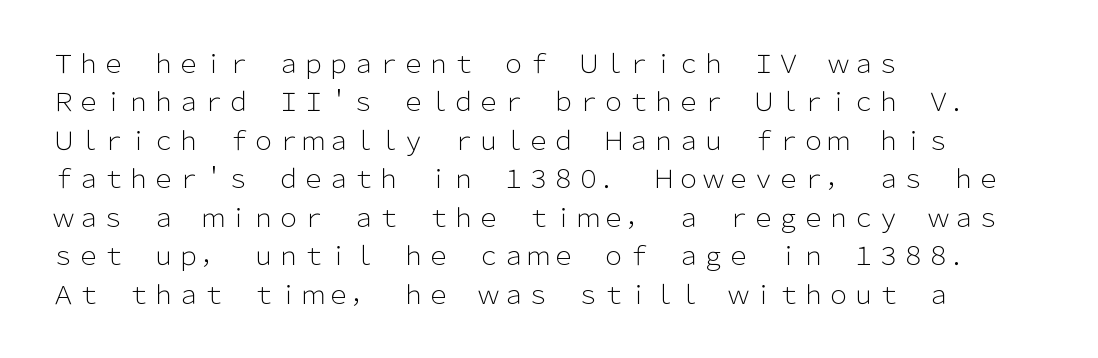
Q: Is the text bold? A: No.
Q: Is the text italic (slanted)? A: No, it is upright.
Q: Is the text underlined? A: No.
Q: How is the paragraph aligned? A: Left-aligned.
Q: Is the spacing between letters normal or unusually wide? A: Normal.
Q: Is the spacing between lines tight, normal or loose? A: Normal.
